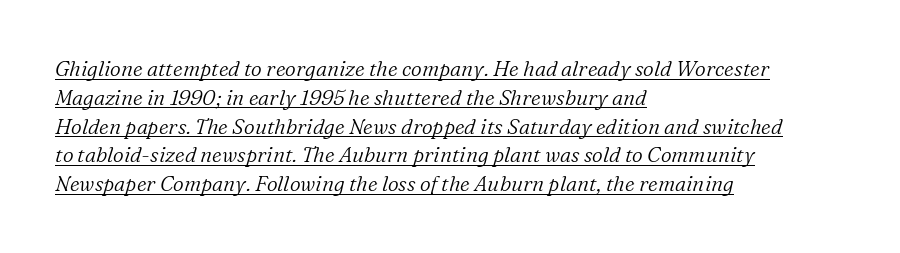
{"italic": "yes", "lean": "right", "slant_degrees": 16, "bold": "no", "underline": "yes", "align": "left", "line_spacing": "normal", "line_spacing_ratio": 1.37, "letter_spacing": "normal", "letter_spacing_em": 0.0, "glyph_px": 21}
